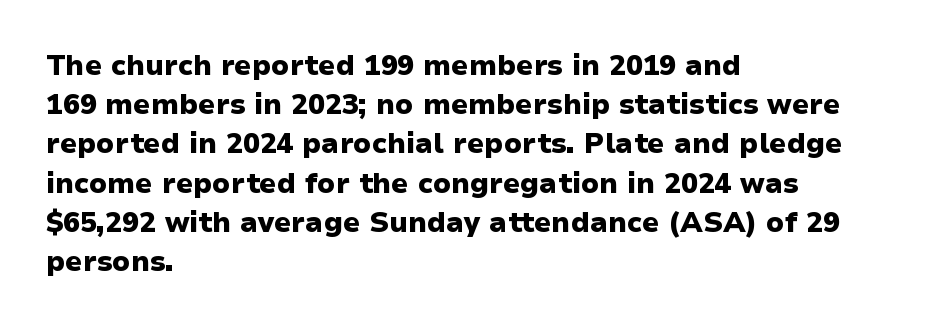
Q: Is the text bold? A: Yes.
Q: Is the text italic (slanted)? A: No, it is upright.
Q: Is the typeface a serif or a sans-serif typeface? A: Sans-serif.
Q: Is the text underlined? A: No.
Q: How is the paragraph aligned? A: Left-aligned.
Q: Is the spacing between letters normal or unusually wide? A: Normal.
Q: Is the spacing between lines tight, normal or loose? A: Normal.
Q: Width (condensed, normal, or wide)? A: Normal.
Q: Stroke contrast? A: Low.
Q: x-height? A: Medium.
Q: Monospaced? A: No.
